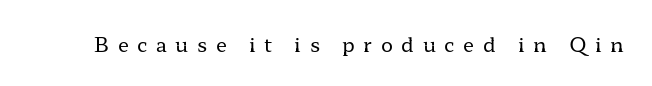
{"italic": "no", "bold": "no", "underline": "no", "letter_spacing": "wide", "letter_spacing_em": 0.43, "glyph_px": 20}
